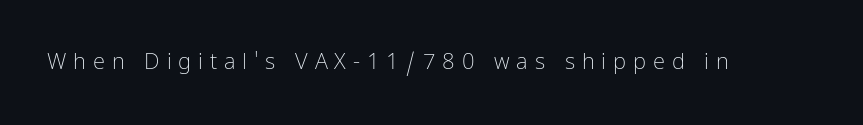
{"italic": "no", "bold": "no", "underline": "no", "letter_spacing": "wide", "letter_spacing_em": 0.31, "glyph_px": 22}
